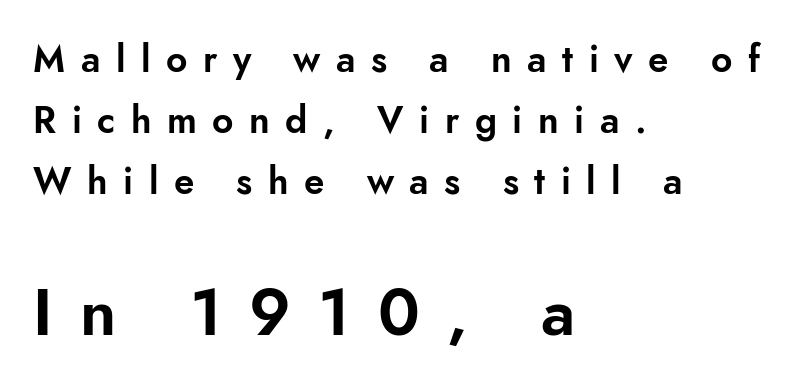
Evenly set lines give the paragraph a standard silhouette. The compositor pushed each line to the left boundary. Unlike italic type, these characters show no tilt at all. The letters advance in unequal steps, a hallmark of proportional type. The designer went with a sans here, leaving each stem footless. The passage shown is not underscored anywhere.
